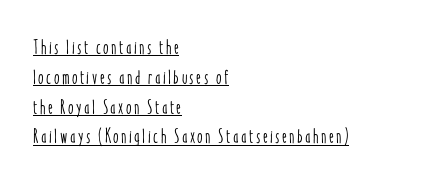
The image shows 20 px text type, upright; set left-aligned, normal line spacing (1.49x), underlined.
